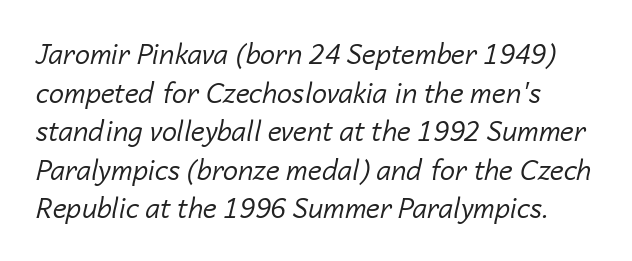
Q: Is the text bold? A: No.
Q: Is the text italic (slanted)? A: Yes, it leans right by about 14 degrees.
Q: Is the text underlined? A: No.
Q: How is the paragraph aligned? A: Left-aligned.
Q: Is the spacing between letters normal or unusually wide? A: Normal.
Q: Is the spacing between lines tight, normal or loose? A: Normal.
